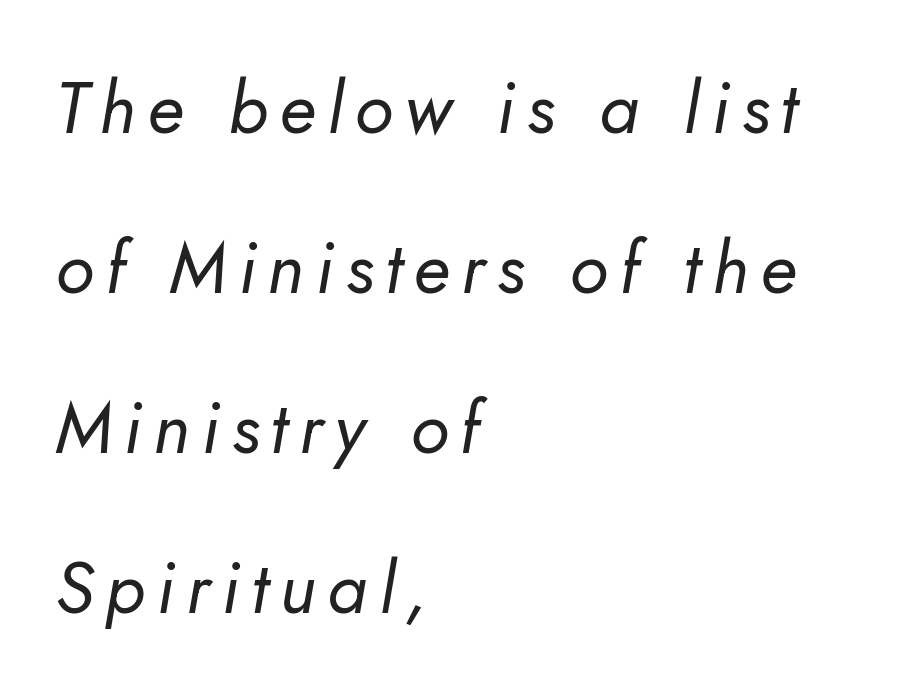
Q: Is the text bold? A: No.
Q: Is the text italic (slanted)? A: Yes, it leans right by about 5 degrees.
Q: Is the text underlined? A: No.
Q: How is the paragraph aligned? A: Left-aligned.
Q: Is the spacing between lines tight, normal or loose? A: Loose.
Q: Width (condensed, normal, or wide)? A: Normal.
Q: Stroke contrast? A: Low.
Q: x-height? A: Small.
Q: Monospaced? A: No.
